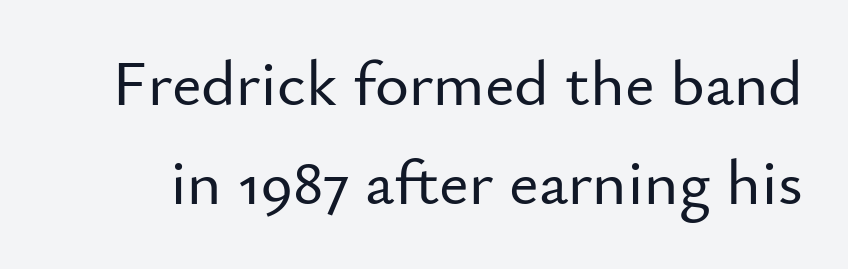
Q: Is the text italic (slanted)? A: No, it is upright.
Q: Is the typeface a serif or a sans-serif typeface? A: Sans-serif.
Q: Is the text underlined? A: No.
Q: Is the spacing between letters normal or unusually wide? A: Normal.
Q: Is the spacing between lines tight, normal or loose? A: Normal.
Q: Width (condensed, normal, or wide)? A: Normal.
Q: Stroke contrast? A: Low.
Q: x-height? A: Small.
Q: Monospaced? A: No.
